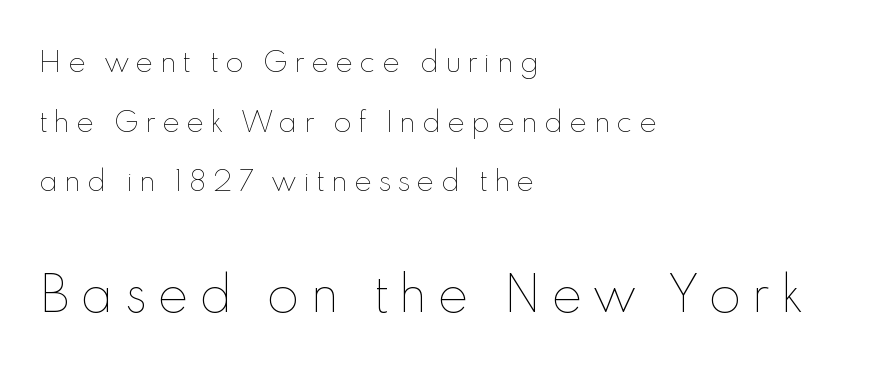
Q: Is the text bold? A: No.
Q: Is the text italic (slanted)? A: No, it is upright.
Q: Is the text underlined? A: No.
Q: How is the paragraph aligned? A: Left-aligned.
Q: Is the spacing between letters normal or unusually wide? A: Unusually wide.
Q: Is the spacing between lines tight, normal or loose? A: Loose.
Q: Which block of text is set in a larger size, the first (top) or the second (bottom)? A: The second (bottom) one.
Q: Width (condensed, normal, or wide)? A: Normal.
Q: x-height? A: Small.
Q: Monospaced? A: No.
